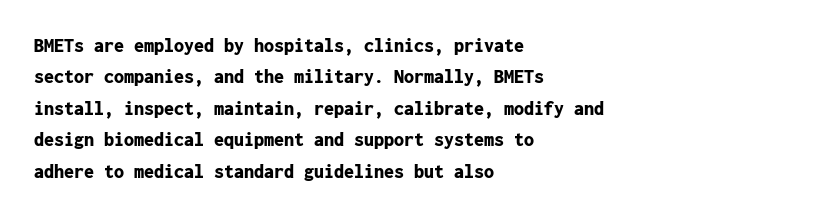
Q: Is the text bold? A: Yes.
Q: Is the text italic (slanted)? A: No, it is upright.
Q: Is the text underlined? A: No.
Q: How is the paragraph aligned? A: Left-aligned.
Q: Is the spacing between letters normal or unusually wide? A: Normal.
Q: Is the spacing between lines tight, normal or loose? A: Normal.
